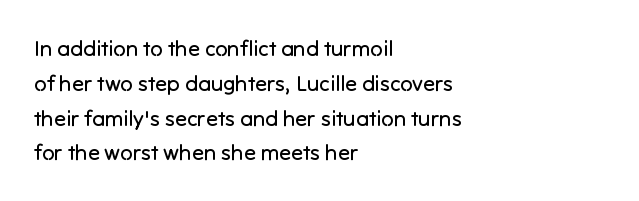
The image shows 22 px text type, upright; set left-aligned, normal line spacing (1.58x), normal letter spacing, not underlined.
